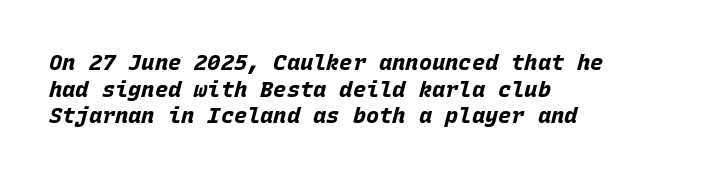
Q: Is the text bold? A: Yes.
Q: Is the text italic (slanted)? A: Yes, it leans right by about 15 degrees.
Q: Is the text underlined? A: No.
Q: How is the paragraph aligned? A: Left-aligned.
Q: Is the spacing between letters normal or unusually wide? A: Normal.
